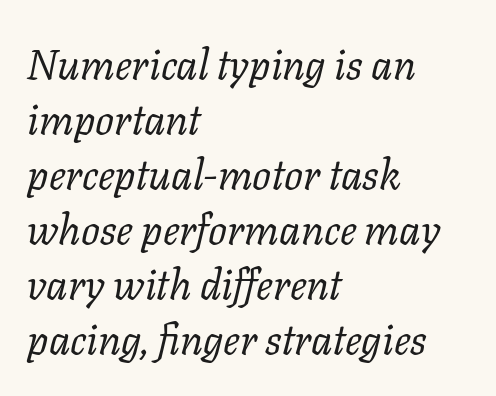
The image shows 42 px regular-weight serif type, italic (leaning right); set left-aligned, normal line spacing (1.31x), normal letter spacing, not underlined; low stroke contrast and a medium x-height.
